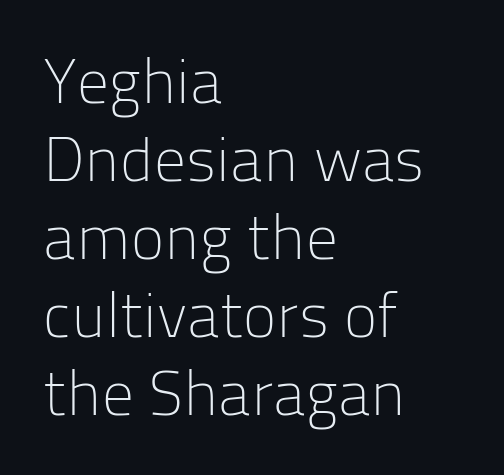
Check the space under the baseline: it is left empty. A typesetter would call this proportional, since set widths differ per character. The compositor pushed each line to the left boundary. The specimen reads as upright at a glance.
